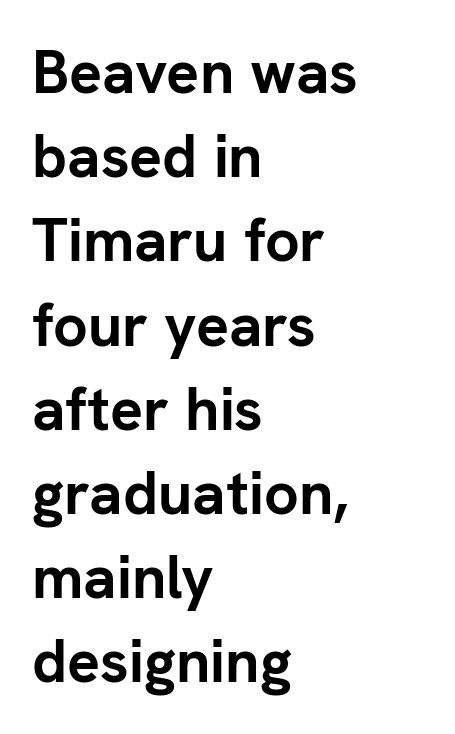
Q: Is the text bold? A: Yes.
Q: Is the text italic (slanted)? A: No, it is upright.
Q: Is the typeface a serif or a sans-serif typeface? A: Sans-serif.
Q: Is the text underlined? A: No.
Q: How is the paragraph aligned? A: Left-aligned.
Q: Is the spacing between letters normal or unusually wide? A: Normal.
Q: Is the spacing between lines tight, normal or loose? A: Normal.
Q: Width (condensed, normal, or wide)? A: Normal.
Q: Stroke contrast? A: Low.
Q: x-height? A: Medium.
Q: Monospaced? A: No.
